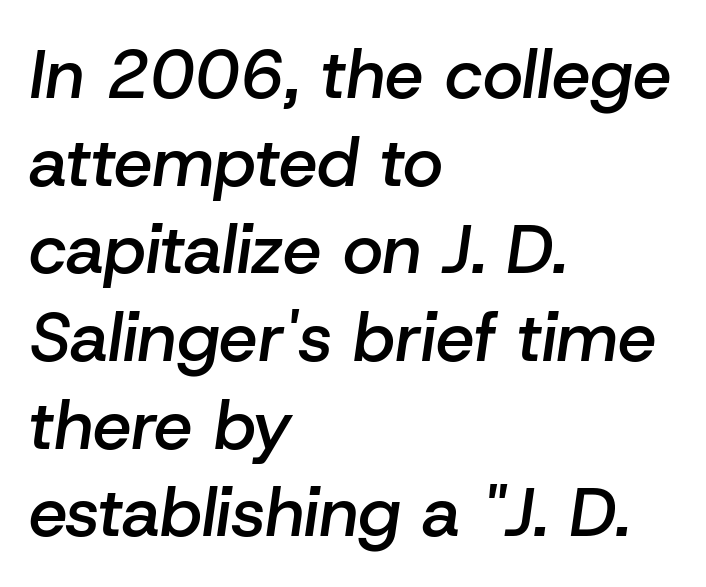
The image shows 69 px semibold type, italic (leaning right); set left-aligned, normal line spacing (1.27x), normal letter spacing, not underlined; low stroke contrast and a medium x-height.
